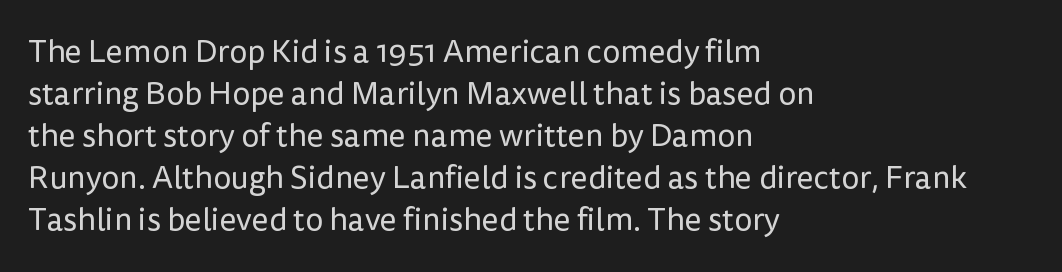
The image shows 32 px regular-weight sans-serif type, upright; set left-aligned, normal line spacing (1.31x), normal letter spacing, not underlined; low stroke contrast and a medium x-height.
